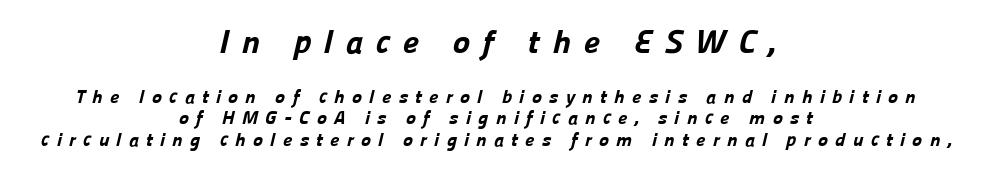
Q: Is the text bold? A: Yes.
Q: Is the typeface a serif or a sans-serif typeface? A: Sans-serif.
Q: Is the text underlined? A: No.
Q: How is the paragraph aligned? A: Centered.
Q: Is the spacing between letters normal or unusually wide? A: Unusually wide.
Q: Is the spacing between lines tight, normal or loose? A: Tight.
Q: Which block of text is set in a larger size, the first (top) or the second (bottom)? A: The first (top) one.
Q: Width (condensed, normal, or wide)? A: Normal.
Q: Stroke contrast? A: Low.
Q: x-height? A: Medium.
Q: Monospaced? A: No.
